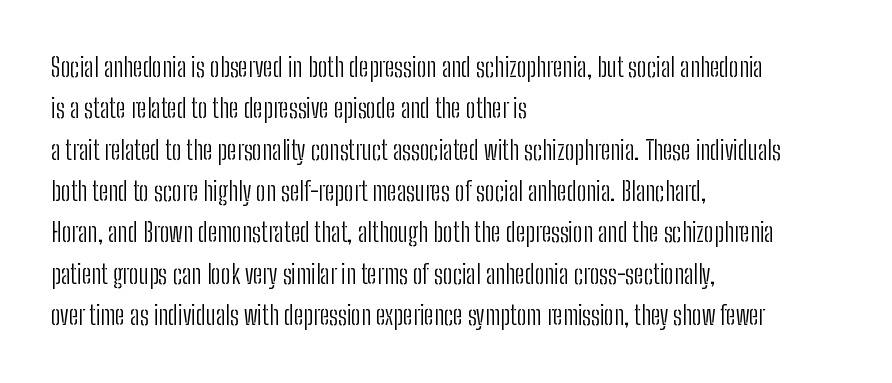
The image shows 26 px text type, upright; set left-aligned, normal line spacing (1.59x), normal letter spacing, not underlined.
